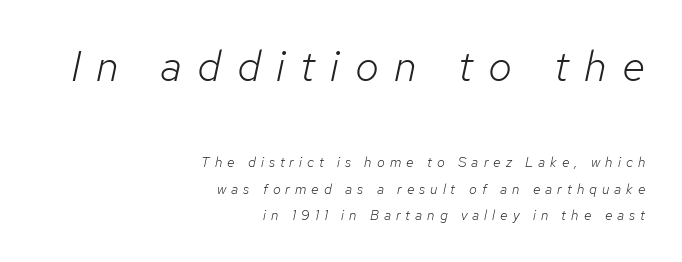
Q: Is the text bold? A: No.
Q: Is the text italic (slanted)? A: Yes, it leans right by about 12 degrees.
Q: Is the text underlined? A: No.
Q: How is the paragraph aligned? A: Right-aligned.
Q: Is the spacing between letters normal or unusually wide? A: Unusually wide.
Q: Which block of text is set in a larger size, the first (top) or the second (bottom)? A: The first (top) one.
Q: Width (condensed, normal, or wide)? A: Normal.
Q: Stroke contrast? A: Low.
Q: x-height? A: Medium.
Q: Monospaced? A: No.
